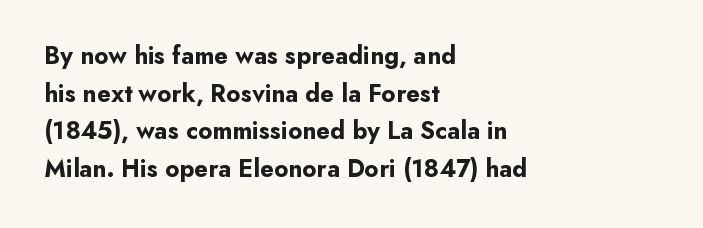
Q: Is the text bold? A: Yes.
Q: Is the text italic (slanted)? A: No, it is upright.
Q: Is the text underlined? A: No.
Q: How is the paragraph aligned? A: Left-aligned.
Q: Is the spacing between letters normal or unusually wide? A: Normal.
Q: Is the spacing between lines tight, normal or loose? A: Normal.
